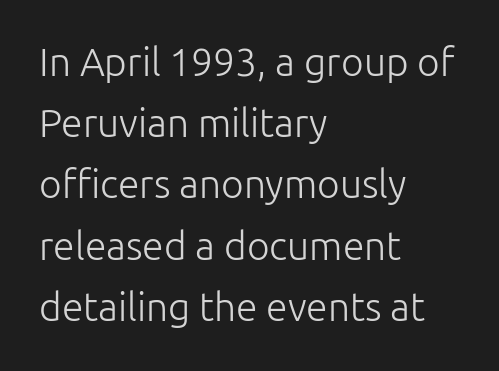
Q: Is the text bold? A: No.
Q: Is the text italic (slanted)? A: No, it is upright.
Q: Is the typeface a serif or a sans-serif typeface? A: Sans-serif.
Q: Is the text underlined? A: No.
Q: How is the paragraph aligned? A: Left-aligned.
Q: Is the spacing between letters normal or unusually wide? A: Normal.
Q: Is the spacing between lines tight, normal or loose? A: Normal.
Q: Width (condensed, normal, or wide)? A: Normal.
Q: Stroke contrast? A: Low.
Q: x-height? A: Medium.
Q: Monospaced? A: No.
